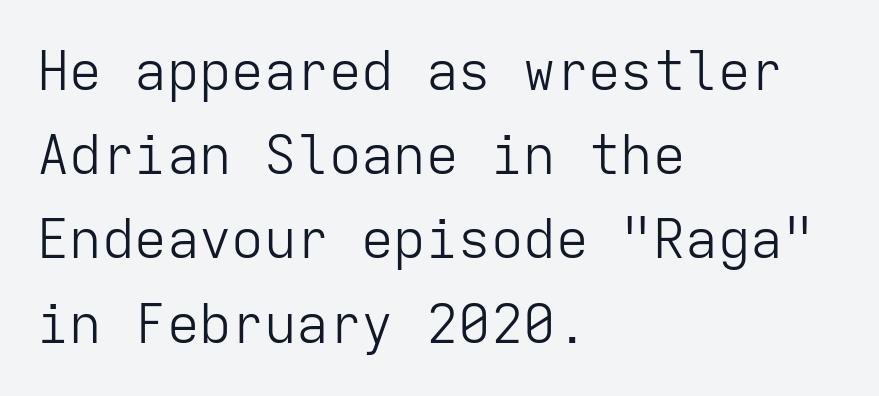
Visually the block forms a straight wall on the left and a jagged coastline on the right. Here the designer chose a console-style face with uniform glyph widths. Does extra space separate the letters? No, they use regular spacing. The block of text has a typical density, with ordinary space between rows. The font's upright variant was chosen for this text.
